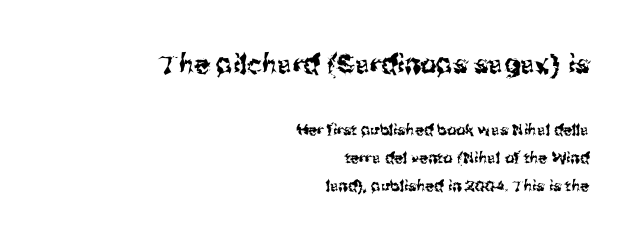
The image shows 26 px text type, upright; set right-aligned, line spacing 1.88x, normal letter spacing, not underlined; the first (top) block is 1.73x larger.
